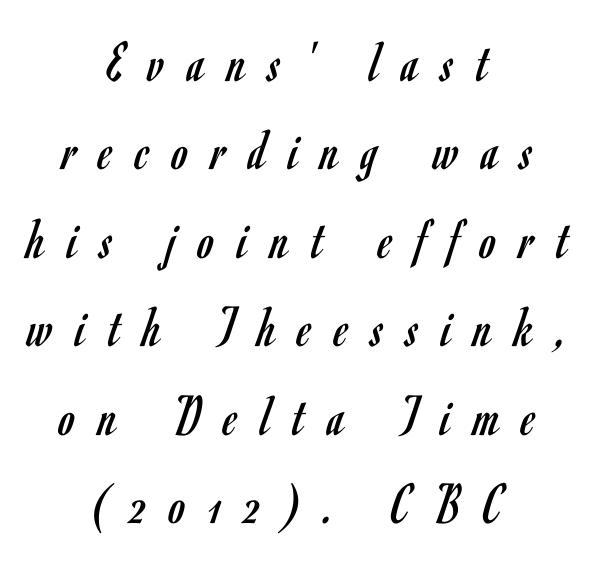
Q: Is the text bold? A: No.
Q: Is the text italic (slanted)? A: Yes.
Q: Is the typeface a serif or a sans-serif typeface? A: Sans-serif.
Q: Is the text underlined? A: No.
Q: How is the paragraph aligned? A: Centered.
Q: Is the spacing between letters normal or unusually wide? A: Unusually wide.
Q: Is the spacing between lines tight, normal or loose? A: Normal.
Q: Width (condensed, normal, or wide)? A: Condensed.
Q: Stroke contrast? A: Low.
Q: x-height? A: Small.
Q: Monospaced? A: No.
